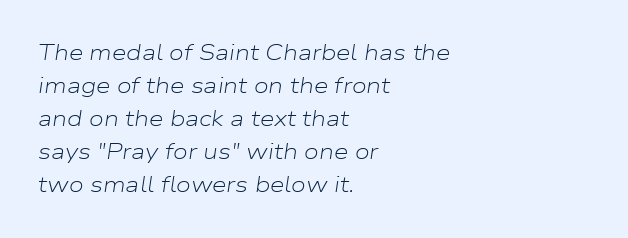
{"italic": "yes", "lean": "right", "slant_degrees": 9, "bold": "no", "underline": "no", "align": "left", "line_spacing": "normal", "line_spacing_ratio": 1.57, "letter_spacing": "normal", "letter_spacing_em": 0.0, "glyph_px": 21}
